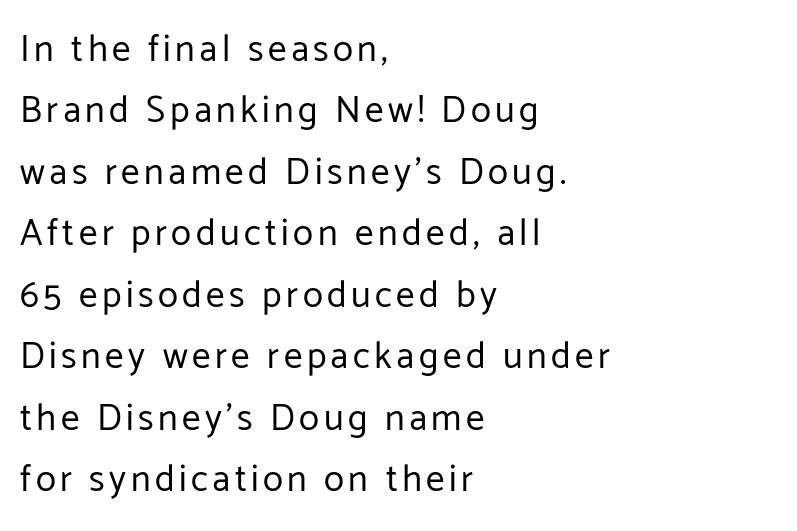
The font is comparable to plain body text, perhaps lighter. When letters stand straight like this, we call the style roman or upright. The baseline area is clear. Summary of vertical rhythm: regular, with standard interline spacing. Note the varied advance widths — an 'i' is clearly narrower than an 'm'. Line starts are locked; line ends wander.
